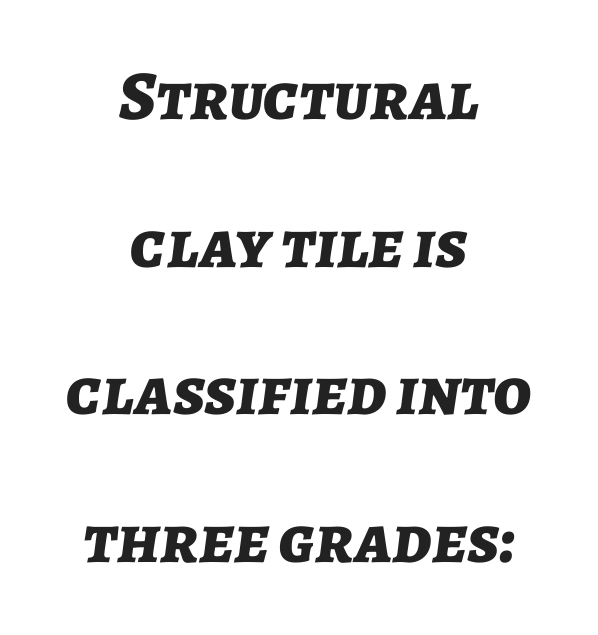
{"italic": "yes", "lean": "right", "slant_degrees": 7, "bold": "yes", "weight": "bold", "width": "normal", "stroke_contrast": "low", "x_height": "medium", "monospaced": "no", "underline": "no", "align": "center", "line_spacing": "loose", "line_spacing_ratio": 2.11, "letter_spacing": "normal", "letter_spacing_em": 0.0, "glyph_px": 70}
